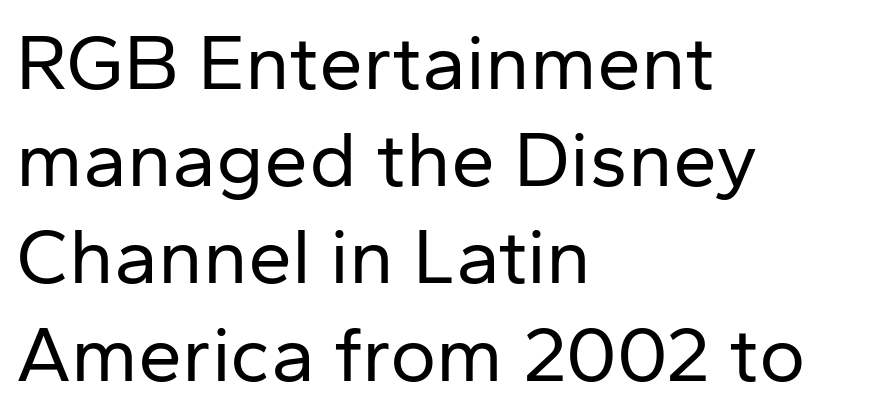
Every stem runs plumb, perpendicular to the baseline. Every row of glyphs begins at an identical x-position on the left. The text was rendered using a sans face with plain stroke endings. Heaviness? Minimal to ordinary, like unemphasized prose. Type without underlining. Between one letter and the next there's only the usual sliver of space.
